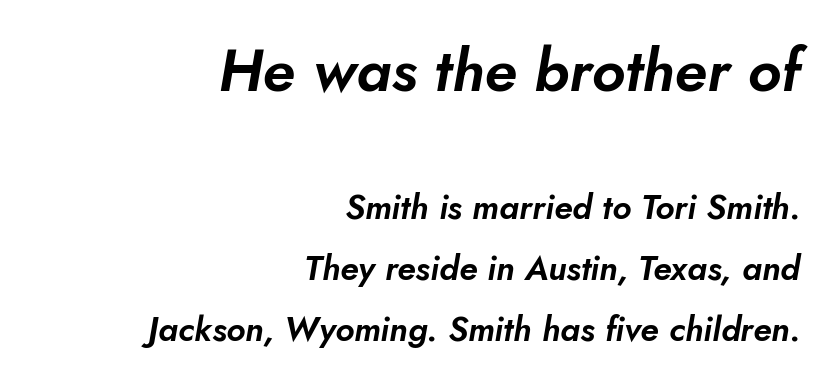
{"italic": "yes", "lean": "right", "slant_degrees": 5, "width": "normal", "stroke_contrast": "low", "x_height": "small", "monospaced": "no", "underline": "no", "align": "right", "line_spacing_ratio": 1.8, "letter_spacing": "normal", "letter_spacing_em": 0.0, "larger_block": "first", "size_ratio": 1.76, "glyph_px": 60}
